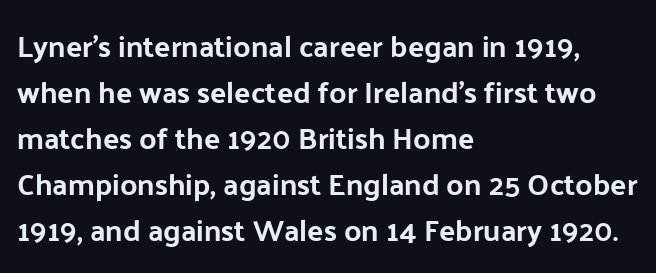
The rag falls on the right side of this text block. Italic: no, the glyphs are upright roman. This sample has the flowing, uneven cadence of proportional lettering. No feet cap the strokes, marking this as sans-serif type.
